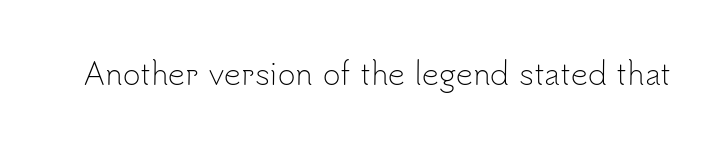
{"serif": "no", "italic": "no", "bold": "no", "weight": "light", "width": "normal", "stroke_contrast": "low", "x_height": "small", "monospaced": "no", "underline": "no", "letter_spacing": "normal", "letter_spacing_em": 0.0, "glyph_px": 30}
